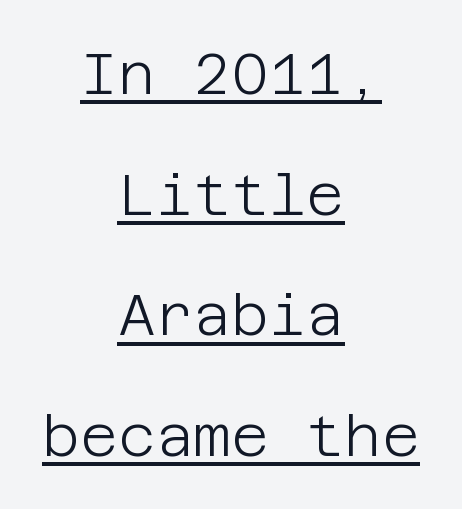
The image shows 58 px light sans-serif type, upright; set centered, loose line spacing (2.08x), normal letter spacing, underlined; low stroke contrast and a large x-height.
